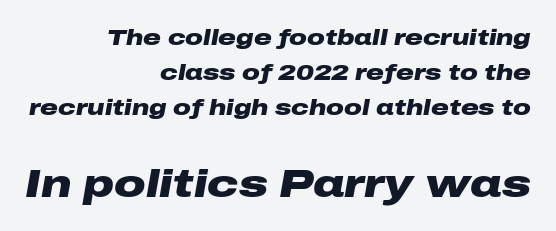
The image shows 39 px heavy, wide type, italic (leaning right); set right-aligned, normal line spacing (1.6x), normal letter spacing, not underlined; the second (bottom) block is 1.77x larger; low stroke contrast and a medium x-height.
